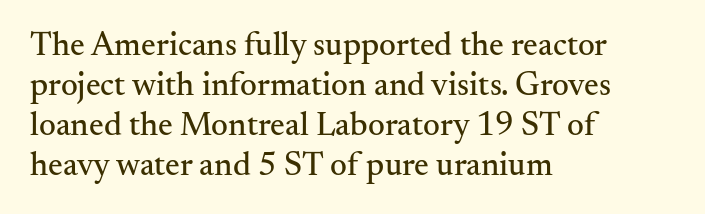
{"serif": "yes", "italic": "no", "width": "normal", "stroke_contrast": "medium", "x_height": "small", "monospaced": "no", "underline": "no", "align": "left", "line_spacing_ratio": 1.21, "letter_spacing": "normal", "letter_spacing_em": 0.0, "glyph_px": 33}
